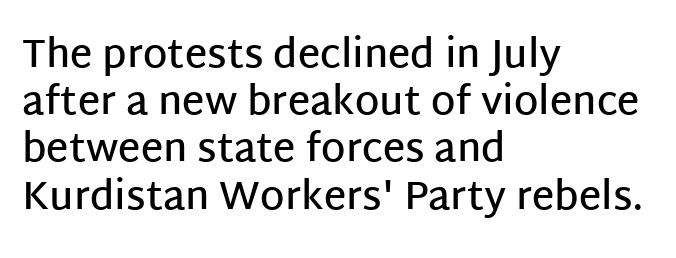
The image shows 39 px semibold sans-serif type, upright; set left-aligned, line spacing 1.21x, normal letter spacing, not underlined; low stroke contrast and a large x-height.
